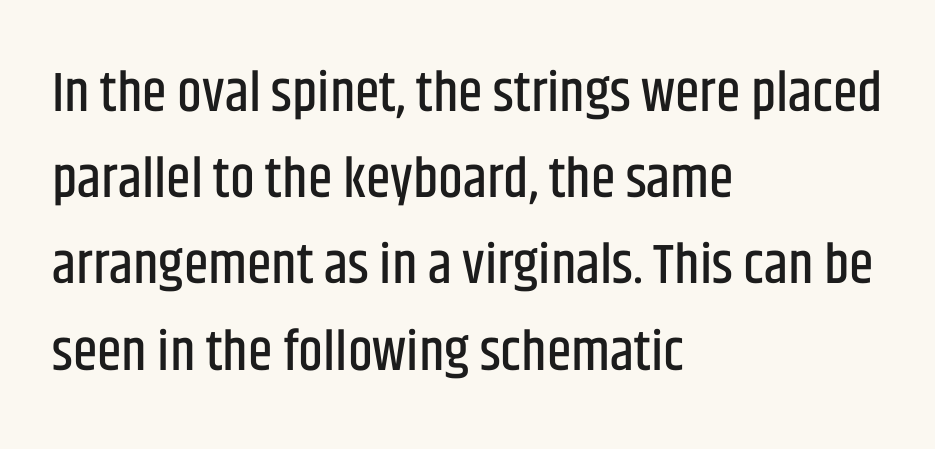
Compared with typical body copy, the letter spacing here is the same. Compared with a centered layout, this one pins lines to the left instead. The words here are not underlined. The rendering uses natural spacing where letterforms have individual widths. Notice how descenders clear the ascenders below comfortably — that's standard leading. Tall strokes in this sample are plumb rather than angled.
